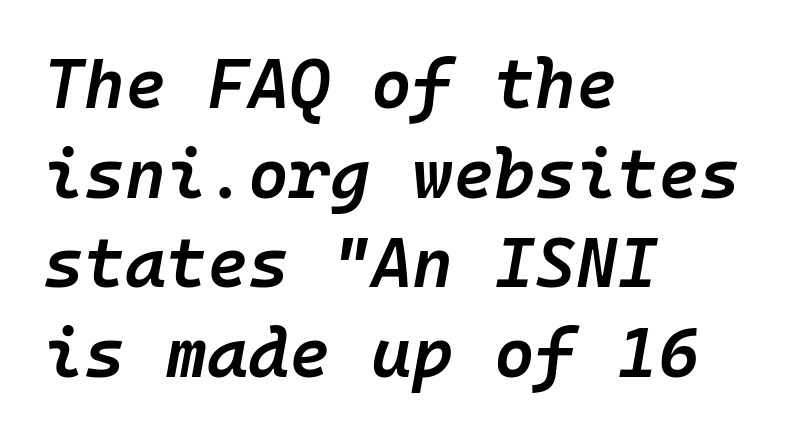
{"italic": "yes", "lean": "right", "slant_degrees": 10, "bold": "semi", "weight": "semibold", "width": "normal", "stroke_contrast": "low", "x_height": "medium", "monospaced": "yes", "underline": "no", "align": "left", "line_spacing": "normal", "line_spacing_ratio": 1.28, "letter_spacing": "normal", "letter_spacing_em": 0.0, "glyph_px": 70}
